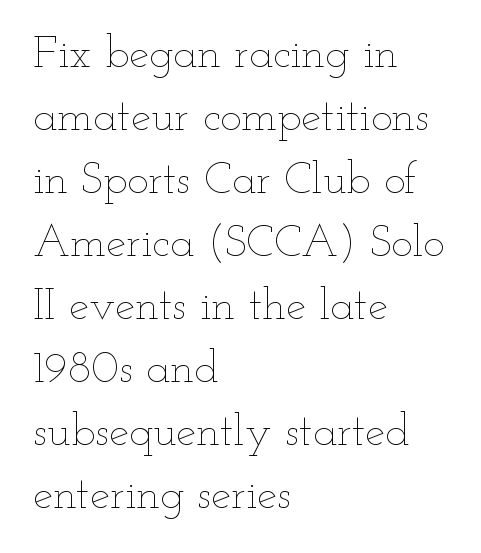
The image shows 45 px thin, wide type, upright; set left-aligned, normal line spacing (1.4x), normal letter spacing, not underlined; low stroke contrast and a small x-height.
